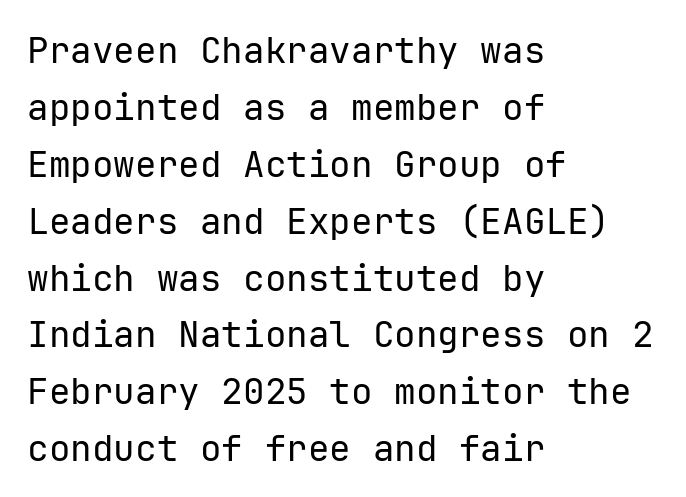
Q: Is the text bold? A: No.
Q: Is the text italic (slanted)? A: No, it is upright.
Q: Is the typeface a serif or a sans-serif typeface? A: Sans-serif.
Q: Is the text underlined? A: No.
Q: How is the paragraph aligned? A: Left-aligned.
Q: Is the spacing between letters normal or unusually wide? A: Normal.
Q: Is the spacing between lines tight, normal or loose? A: Normal.
Q: Width (condensed, normal, or wide)? A: Normal.
Q: Stroke contrast? A: Low.
Q: x-height? A: Medium.
Q: Monospaced? A: Yes.
